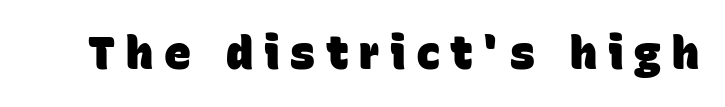
The image shows 45 px heavy sans-serif type; set unusually wide letter spacing (+0.24 em), not underlined; low stroke contrast and a large x-height.
